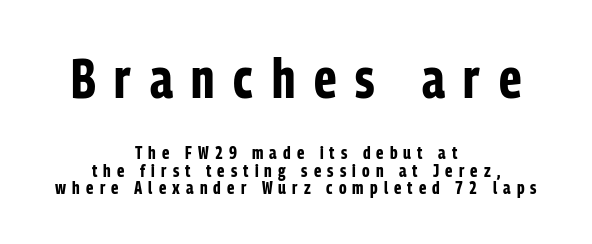
Only glyphs here, with clear space below each row. Do the characters align in a grid? No, the font is proportional. The type sits square on the baseline with zero lean. Regarding leading, the lines here are crowded together. Short and long lines alike share a common midpoint. Compared with an ordinary text face, these strokes are far heavier — a full bold.
